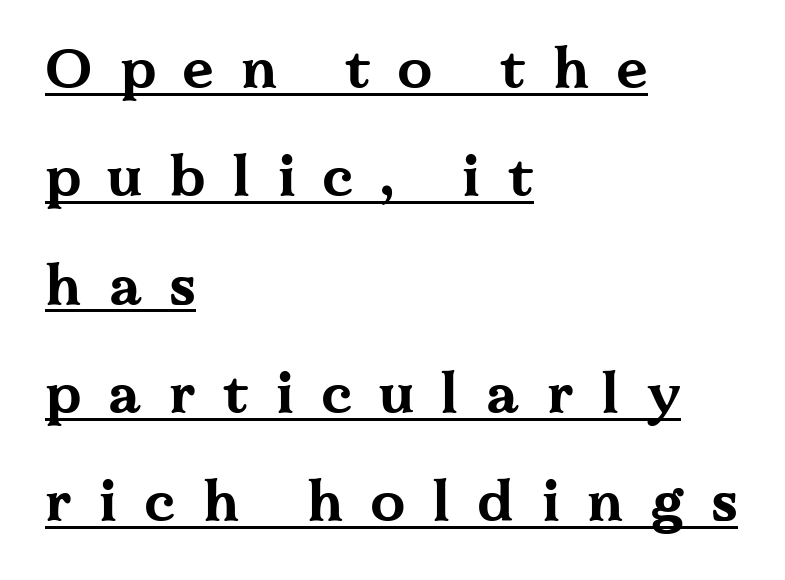
The image shows 55 px bold, wide serif type, upright; set left-aligned, loose line spacing (1.97x), unusually wide letter spacing (+0.5 em), underlined; medium stroke contrast and a medium x-height.
